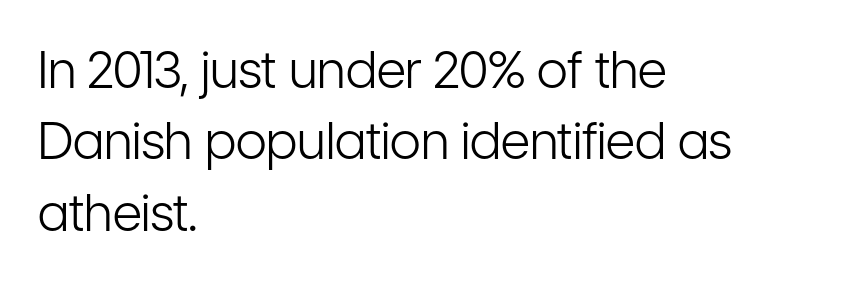
The image shows 51 px light, condensed sans-serif type, upright; set left-aligned, normal line spacing (1.4x), normal letter spacing, not underlined; low stroke contrast and a medium x-height.
